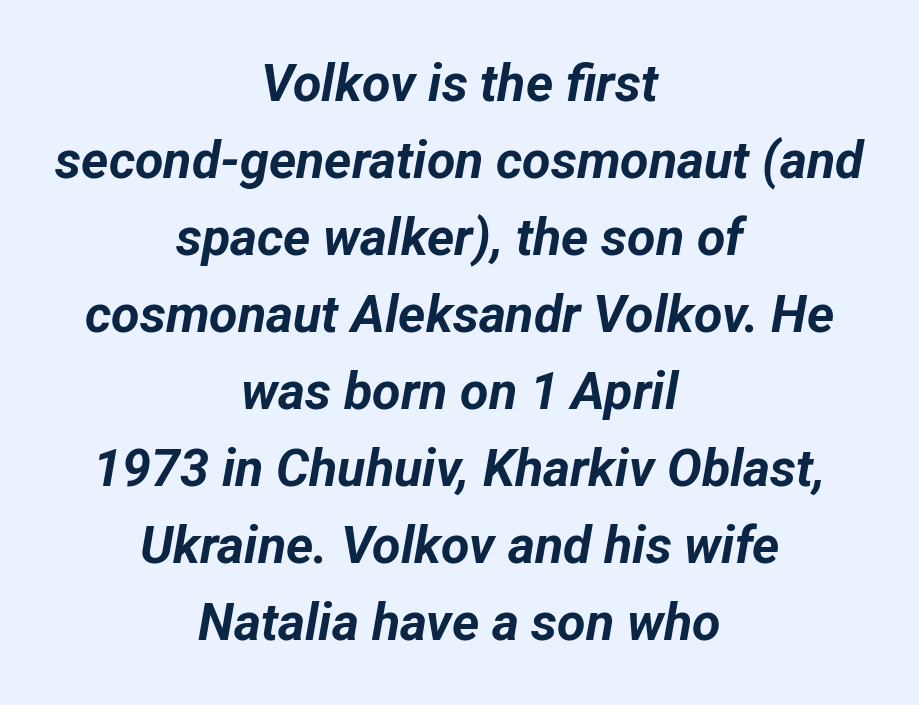
The image shows 52 px bold type, italic (leaning right); set centered, normal line spacing (1.48x), normal letter spacing, not underlined; low stroke contrast and a medium x-height.
